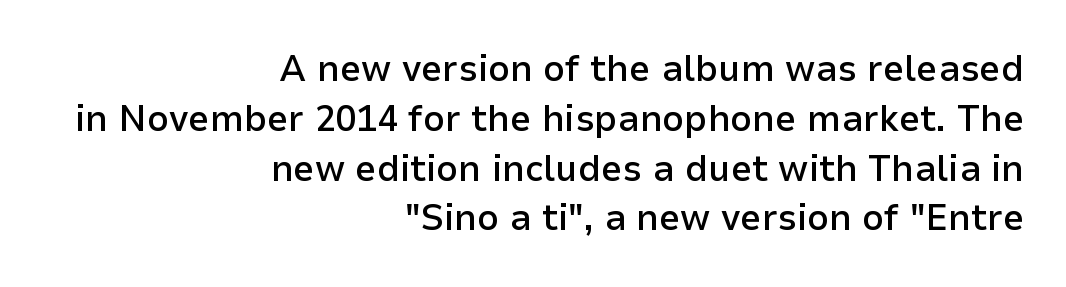
Q: Is the text bold? A: Semi-bold.
Q: Is the text italic (slanted)? A: No, it is upright.
Q: Is the typeface a serif or a sans-serif typeface? A: Sans-serif.
Q: Is the text underlined? A: No.
Q: How is the paragraph aligned? A: Right-aligned.
Q: Is the spacing between letters normal or unusually wide? A: Normal.
Q: Is the spacing between lines tight, normal or loose? A: Normal.
Q: Width (condensed, normal, or wide)? A: Normal.
Q: Stroke contrast? A: Low.
Q: x-height? A: Medium.
Q: Monospaced? A: No.
